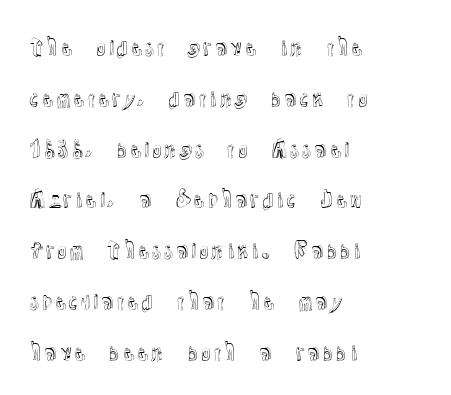
Posture: vertical. The lines in this sample share a left origin and differ only in where they stop. Rows of type keep a wide berth in the vertical direction. Nothing unusual about the tracking: characters are spaced as the font intends.
